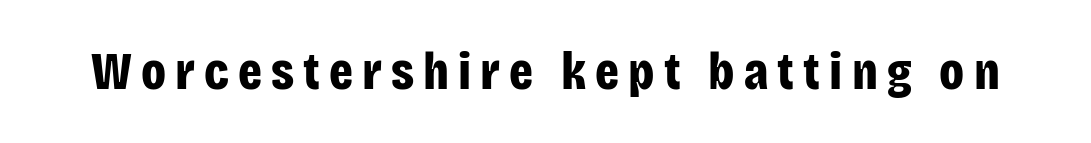
The glyphs have the mass of a bold cut. This sample has the flowing, uneven cadence of proportional lettering. Any mark beneath the type? The region is blank. Every stem runs plumb, perpendicular to the baseline.
